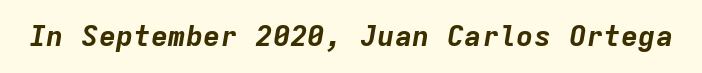
Q: Is the text bold? A: Yes.
Q: Is the text italic (slanted)? A: Yes, it leans right by about 9 degrees.
Q: Is the text underlined? A: No.
Q: Is the spacing between letters normal or unusually wide? A: Normal.
Q: Width (condensed, normal, or wide)? A: Normal.
Q: Stroke contrast? A: Low.
Q: x-height? A: Medium.
Q: Monospaced? A: Yes.
